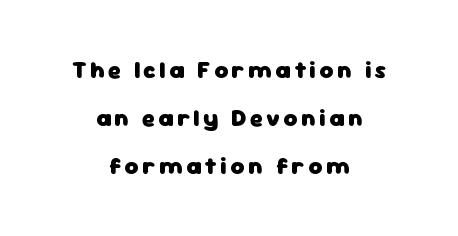
{"italic": "no", "bold": "yes", "underline": "no", "align": "center", "line_spacing": "loose", "line_spacing_ratio": 1.99, "glyph_px": 24}
